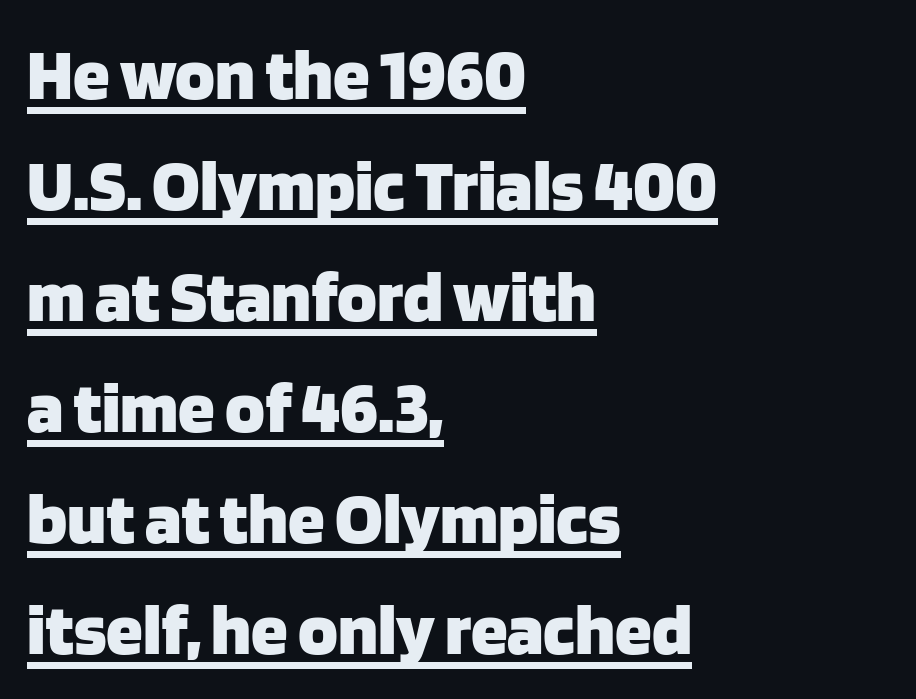
The image shows 74 px heavy sans-serif type, upright; set left-aligned, normal line spacing (1.5x), normal letter spacing, underlined; low stroke contrast and a large x-height.
